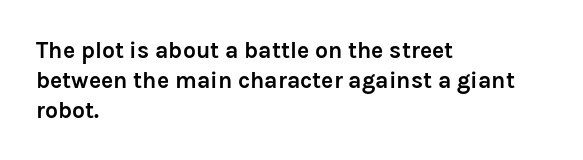
Q: Is the text bold? A: Yes.
Q: Is the text italic (slanted)? A: No, it is upright.
Q: Is the text underlined? A: No.
Q: How is the paragraph aligned? A: Left-aligned.
Q: Is the spacing between letters normal or unusually wide? A: Normal.
Q: Is the spacing between lines tight, normal or loose? A: Normal.
